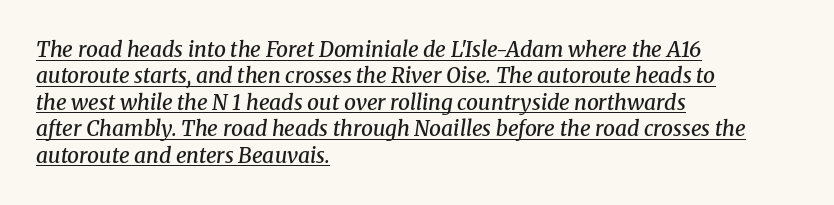
Italic: yes, the glyphs are oblique. Regular leading. As a designer I'd log this as weight 600, semibold. Check the space under the baseline: a stroke is drawn there. The passage is arranged the way most books set body copy — flush left.
